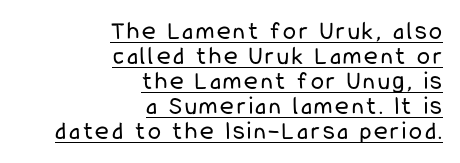
The typesetter has applied underlining to the passage shown. Notice how descenders almost collide with the ascenders below — that's tight leading. The strokes are not fattened; the text isn't bold. These lines were composed using upright roman letters.
